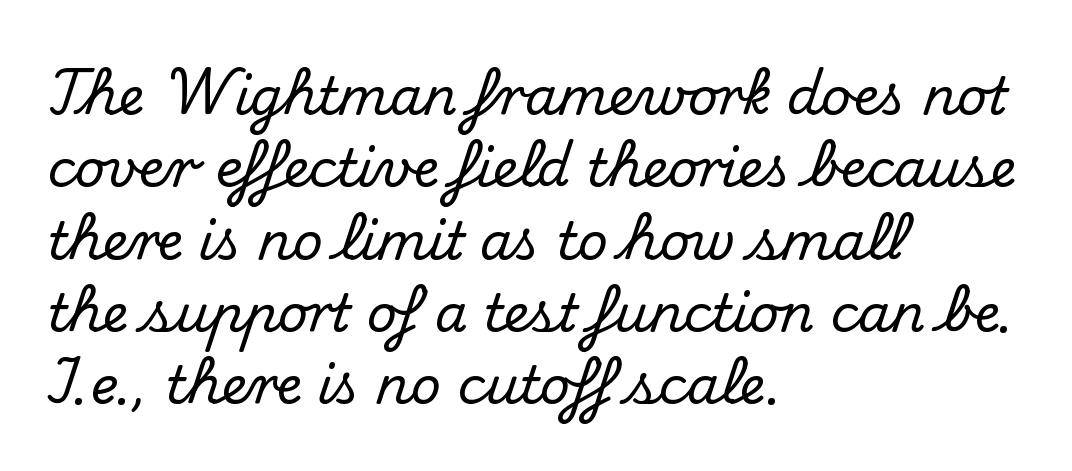
{"serif": "yes", "width": "normal", "stroke_contrast": "medium", "x_height": "small", "monospaced": "no", "underline": "no", "align": "left", "line_spacing": "normal", "line_spacing_ratio": 1.39, "letter_spacing": "normal", "letter_spacing_em": 0.0, "glyph_px": 52}
